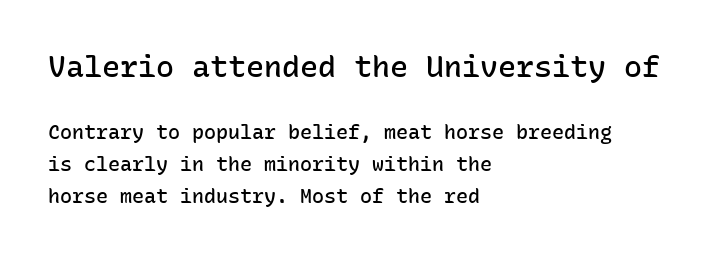
Q: Is the text bold? A: Semi-bold.
Q: Is the text italic (slanted)? A: No, it is upright.
Q: Is the typeface a serif or a sans-serif typeface? A: Sans-serif.
Q: Is the text underlined? A: No.
Q: How is the paragraph aligned? A: Left-aligned.
Q: Is the spacing between letters normal or unusually wide? A: Normal.
Q: Is the spacing between lines tight, normal or loose? A: Normal.
Q: Which block of text is set in a larger size, the first (top) or the second (bottom)? A: The first (top) one.
Q: Width (condensed, normal, or wide)? A: Normal.
Q: Stroke contrast? A: Low.
Q: x-height? A: Medium.
Q: Monospaced? A: Yes.
